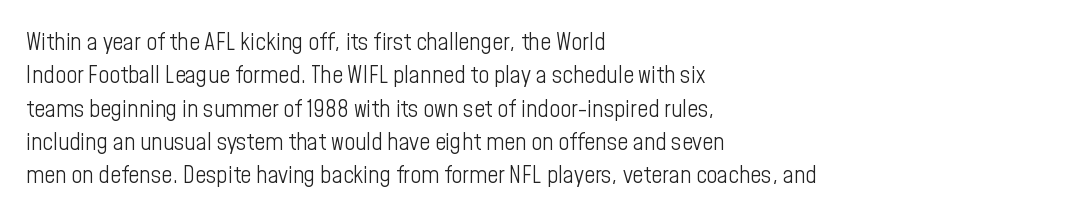
{"italic": "no", "bold": "no", "underline": "no", "align": "left", "line_spacing": "normal", "line_spacing_ratio": 1.39, "letter_spacing": "normal", "letter_spacing_em": 0.0, "glyph_px": 24}
